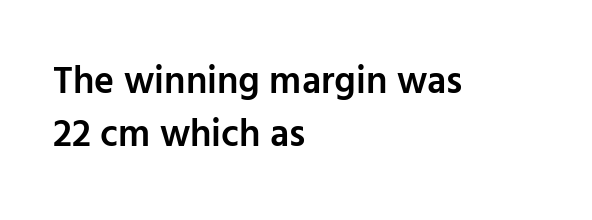
The lines sit at an ordinary, default distance from one another. The rendering uses natural spacing where letterforms have individual widths. The words here are not underlined. These lines were composed using upright roman letters.
